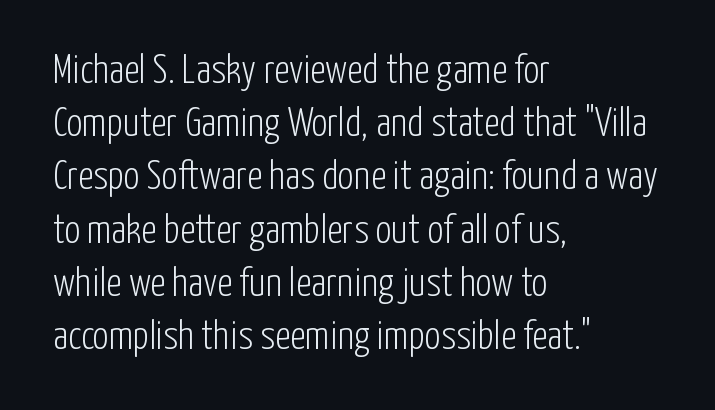
The image shows 40 px light, condensed sans-serif type, upright; set left-aligned, normal line spacing (1.33x), normal letter spacing, not underlined; low stroke contrast and a medium x-height.
